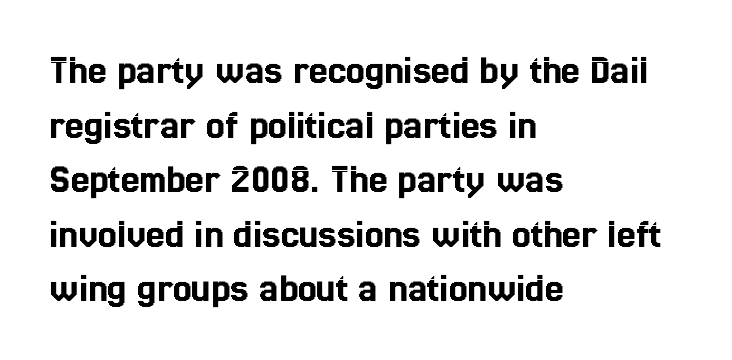
Q: Is the text italic (slanted)? A: No, it is upright.
Q: Is the text underlined? A: No.
Q: How is the paragraph aligned? A: Left-aligned.
Q: Is the spacing between letters normal or unusually wide? A: Normal.
Q: Is the spacing between lines tight, normal or loose? A: Normal.
Q: Width (condensed, normal, or wide)? A: Condensed.
Q: x-height? A: Medium.
Q: Monospaced? A: No.
